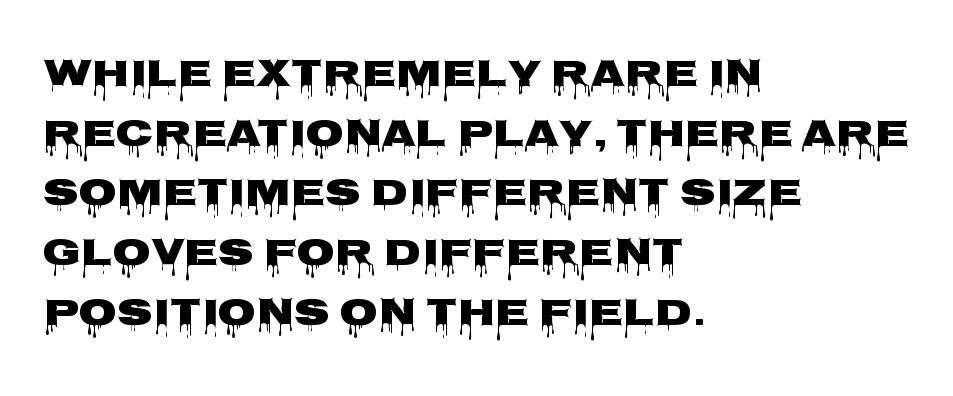
{"serif": "no", "italic": "no", "bold": "yes", "weight": "heavy", "width": "wide", "stroke_contrast": "low", "x_height": "large", "monospaced": "no", "underline": "no", "align": "left", "line_spacing": "normal", "line_spacing_ratio": 1.53, "letter_spacing": "normal", "letter_spacing_em": 0.0, "glyph_px": 39}
